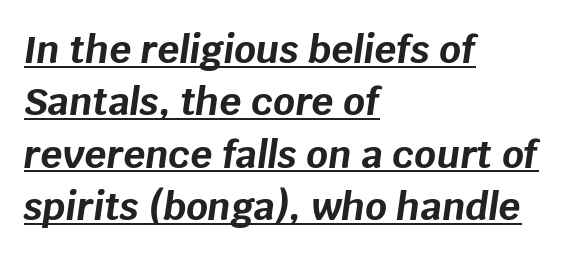
The image shows 38 px bold type, italic (leaning right); set left-aligned, normal line spacing (1.38x), normal letter spacing, underlined; low stroke contrast and a large x-height.
